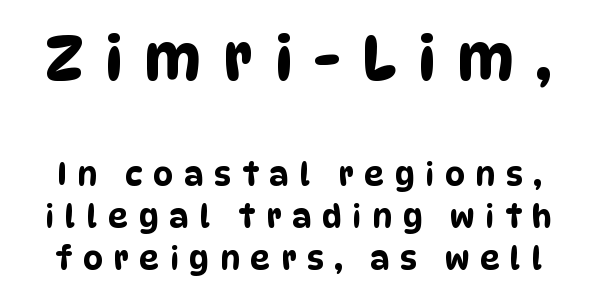
The image shows 62 px condensed sans-serif type; set normal line spacing (1.37x), unusually wide letter spacing (+0.35 em), not underlined; the first (top) block is 2.0x larger; low stroke contrast and a large x-height.
